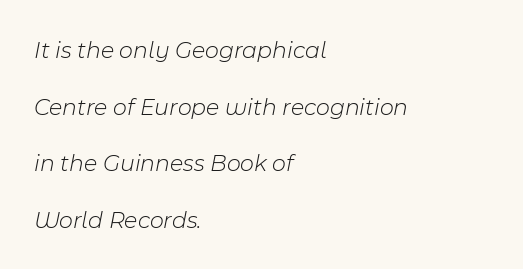
The image shows 24 px text type, italic (leaning right); set left-aligned, loose line spacing (2.36x), normal letter spacing, not underlined.
